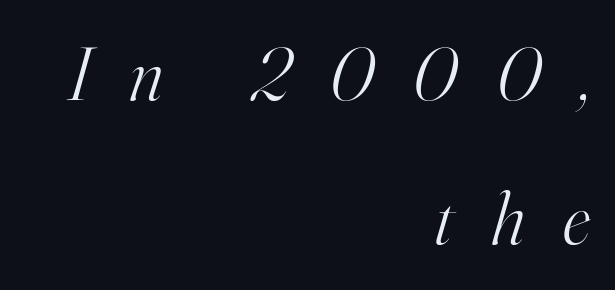
These lines were composed using italics. There is plenty of visible air inserted between adjacent glyphs. Stem width sits at or under what a default text font uses. The typesetter chose a ragged-left arrangement here. Stroke terminals: seriffed. Anything drawn beneath the words? Only blank space.
